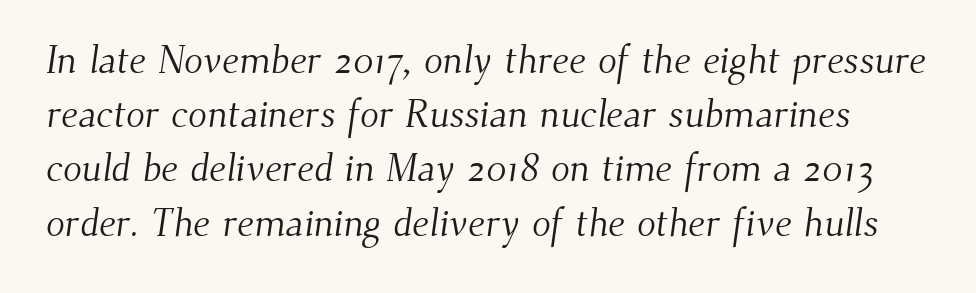
{"serif": "yes", "bold": "no", "weight": "light", "width": "normal", "stroke_contrast": "medium", "x_height": "small", "monospaced": "no", "underline": "no", "line_spacing": "normal", "line_spacing_ratio": 1.39, "letter_spacing": "normal", "letter_spacing_em": 0.0, "glyph_px": 39}
